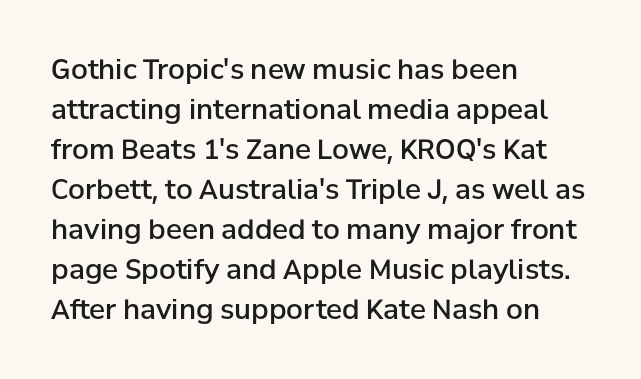
Q: Is the text bold? A: Semi-bold.
Q: Is the text italic (slanted)? A: No, it is upright.
Q: Is the text underlined? A: No.
Q: How is the paragraph aligned? A: Left-aligned.
Q: Is the spacing between letters normal or unusually wide? A: Normal.
Q: Is the spacing between lines tight, normal or loose? A: Normal.
